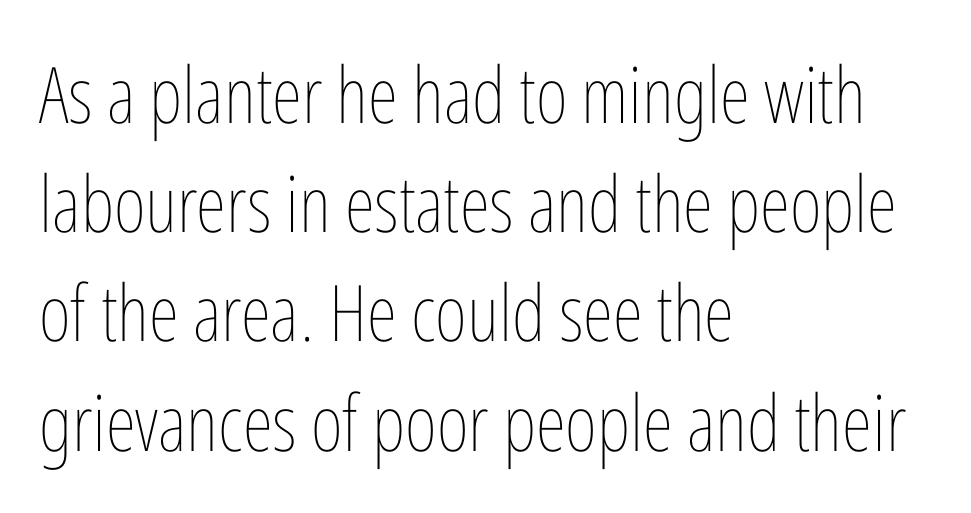
Q: Is the text bold? A: No.
Q: Is the text italic (slanted)? A: No, it is upright.
Q: Is the text underlined? A: No.
Q: How is the paragraph aligned? A: Left-aligned.
Q: Is the spacing between letters normal or unusually wide? A: Normal.
Q: Is the spacing between lines tight, normal or loose? A: Normal.
Q: Width (condensed, normal, or wide)? A: Condensed.
Q: Stroke contrast? A: Low.
Q: x-height? A: Medium.
Q: Monospaced? A: No.
